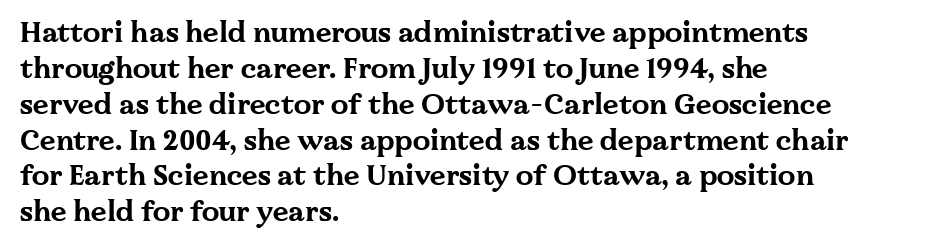
The characters look thick and weighty, a clear bold. A typesetter would label this face a serif. Has an underline been added? It has not. Looks like regular typesetting: each glyph gets only the width it needs. This sample keeps an unexceptional amount of space between lines. Short and long lines alike share a common starting point at left.
